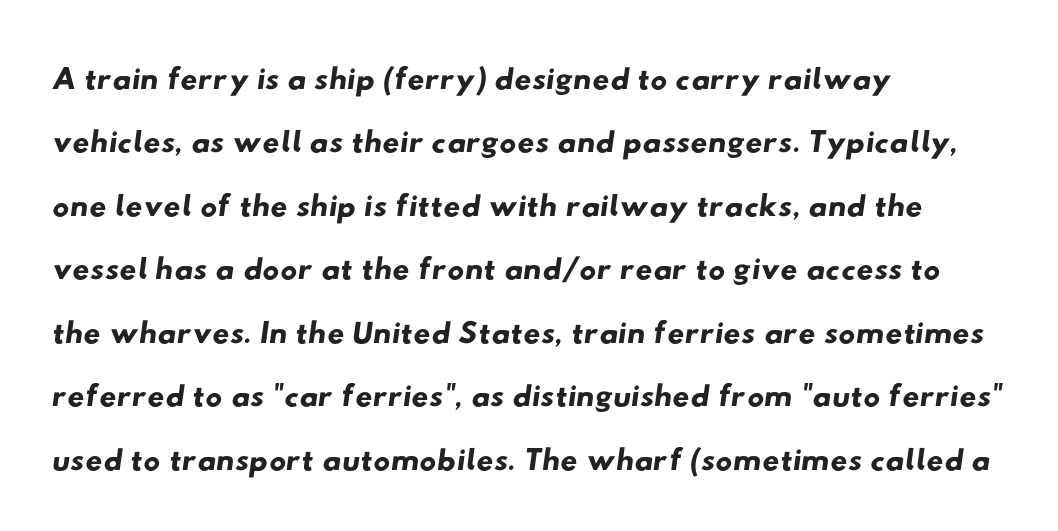
{"serif": "no", "width": "wide", "stroke_contrast": "low", "x_height": "small", "monospaced": "no", "underline": "no", "align": "left", "line_spacing": "normal", "line_spacing_ratio": 1.35, "letter_spacing": "normal", "letter_spacing_em": 0.0, "glyph_px": 47}
